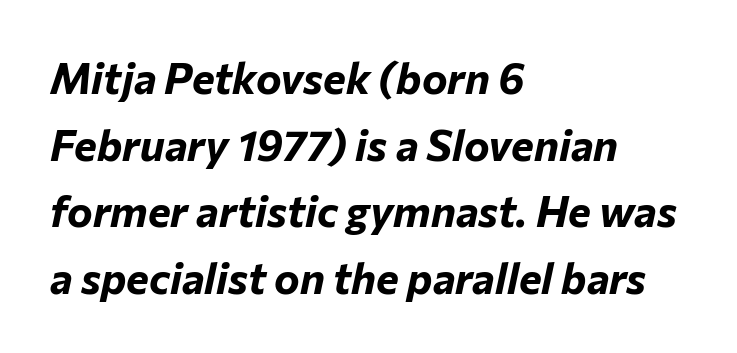
Q: Is the text bold? A: Yes.
Q: Is the text italic (slanted)? A: Yes, it leans right by about 12 degrees.
Q: Is the text underlined? A: No.
Q: How is the paragraph aligned? A: Left-aligned.
Q: Is the spacing between letters normal or unusually wide? A: Normal.
Q: Is the spacing between lines tight, normal or loose? A: Normal.
Q: Width (condensed, normal, or wide)? A: Normal.
Q: Stroke contrast? A: Low.
Q: x-height? A: Medium.
Q: Monospaced? A: No.
